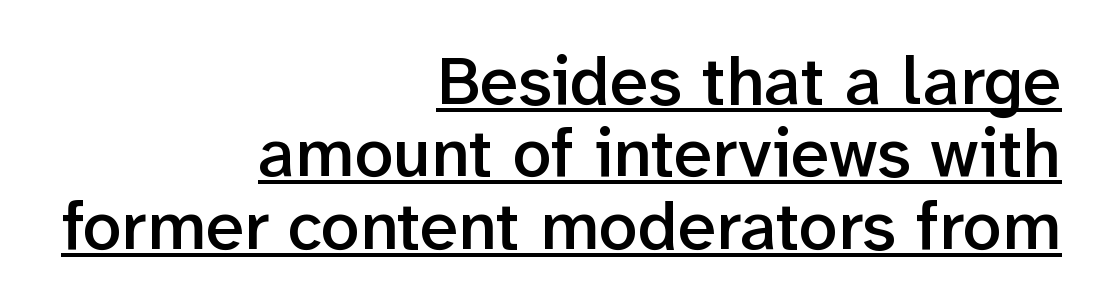
The image shows 69 px semibold sans-serif type, upright; set right-aligned, tight line spacing (1.05x), normal letter spacing, underlined; low stroke contrast and a medium x-height.
